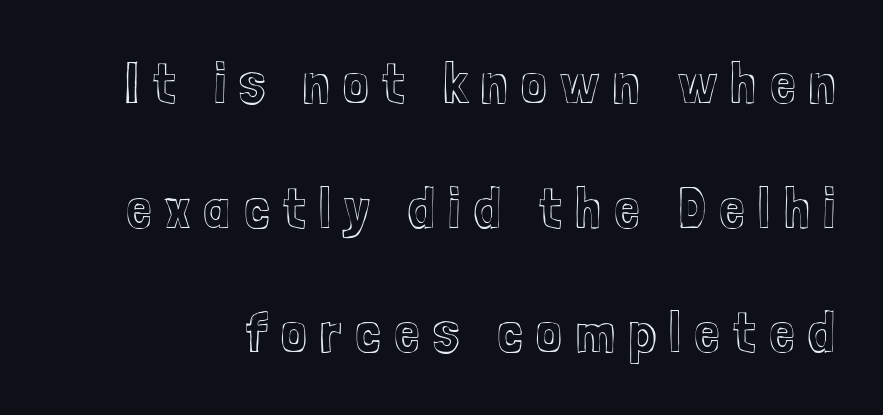
The horizontal fit of the characters is loose and conspicuously gappy. Unlike italic type, these characters show no tilt at all. Horizontal bands of white between lines are thick stripes. A typesetter would call this proportional, since set widths differ per character. The strip under each line holds only bare page.
